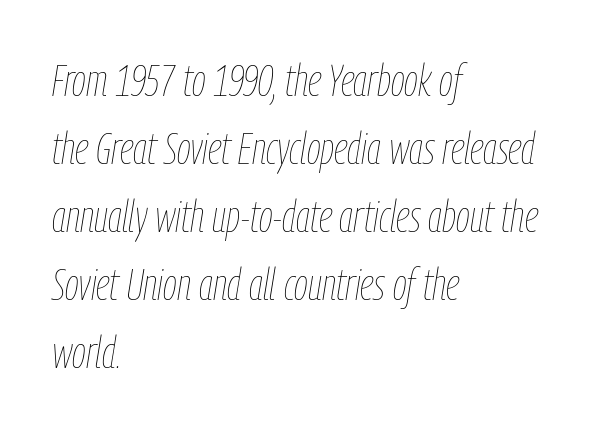
Q: Is the text bold? A: No.
Q: Is the text italic (slanted)? A: Yes, it leans right by about 9 degrees.
Q: Is the text underlined? A: No.
Q: How is the paragraph aligned? A: Left-aligned.
Q: Is the spacing between letters normal or unusually wide? A: Normal.
Q: Is the spacing between lines tight, normal or loose? A: Normal.
Q: Width (condensed, normal, or wide)? A: Condensed.
Q: Stroke contrast? A: Low.
Q: x-height? A: Medium.
Q: Monospaced? A: No.
